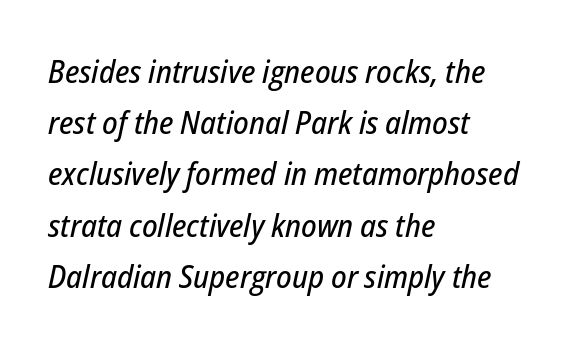
The face used here is proportionally spaced, like ordinary book or web type. Line beginnings align vertically; line endings do not. In terms of leading, this rendering sits right in the middle. Just letters on the line, the space beneath them empty. These lines were composed using italics. The line texture is even and compact thanks to regular tracking.
